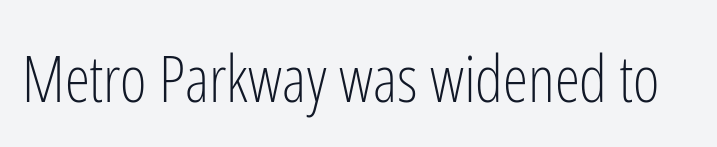
Caption: standard tracking, unaltered. This sample has the flowing, uneven cadence of proportional lettering. This is sans-serif lettering, the kind often seen on screens and signage. Words float on clear page, feet unadorned. The typography opts for an upright posture over an oblique one. Is the type heavy? It reads as light-to-regular instead.
